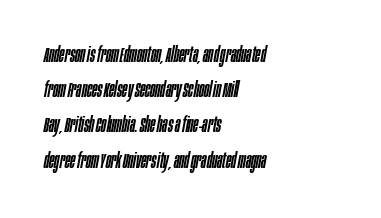
The image shows 22 px text type, italic (leaning right); set left-aligned, normal line spacing (1.6x), normal letter spacing, not underlined.
